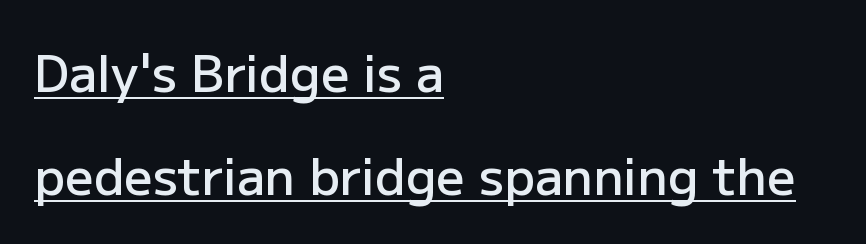
The image shows 50 px semibold sans-serif type, upright; set left-aligned, loose line spacing (2.06x), normal letter spacing, underlined; low stroke contrast and a medium x-height.
